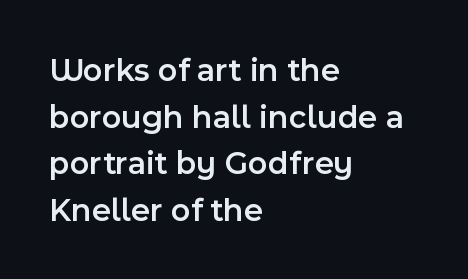
Anything drawn beneath the words? Only blank space. This is roman type, the default non-slanted kind. Horizontal alignment here is leftward, the default for most running prose. Reading down the column, the eye jumps a familiar distance to each next line. Does the type have serifs? No, each stem ends abruptly. Here the designer chose a conventional face with non-uniform glyph widths.
